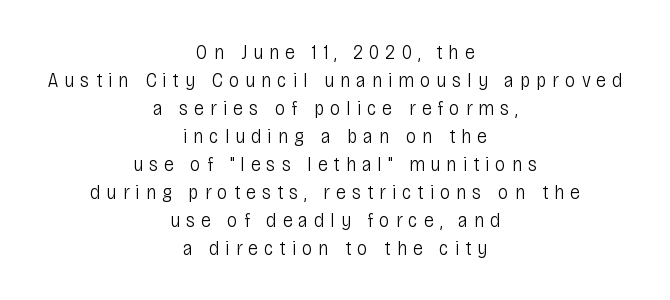
{"italic": "no", "bold": "no", "underline": "no", "align": "center", "line_spacing": "normal", "line_spacing_ratio": 1.33, "letter_spacing": "wide", "letter_spacing_em": 0.28, "glyph_px": 21}
